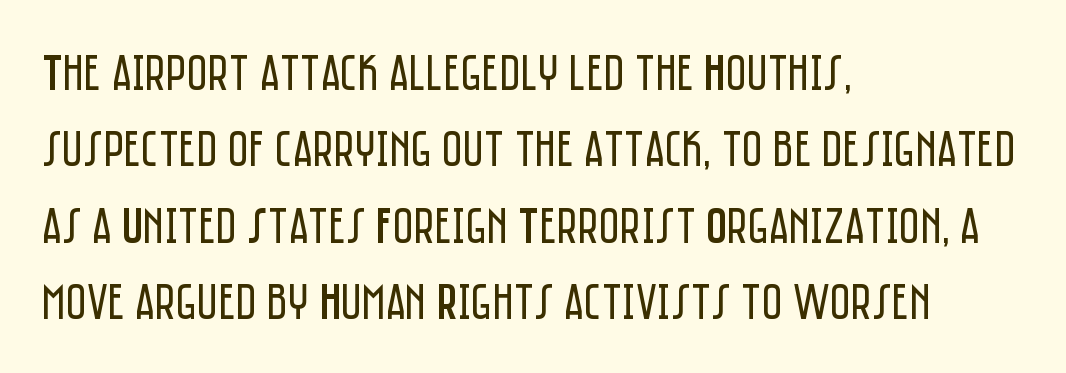
The image shows 51 px regular-weight, condensed sans-serif type, upright; set left-aligned, normal line spacing (1.5x), normal letter spacing, not underlined; low stroke contrast and a large x-height.
